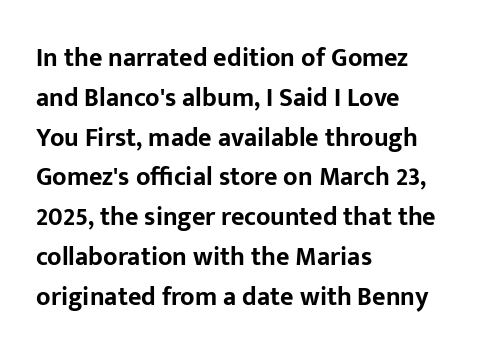
{"italic": "no", "bold": "yes", "underline": "no", "align": "left", "line_spacing": "normal", "line_spacing_ratio": 1.53, "letter_spacing": "normal", "letter_spacing_em": 0.0, "glyph_px": 26}
